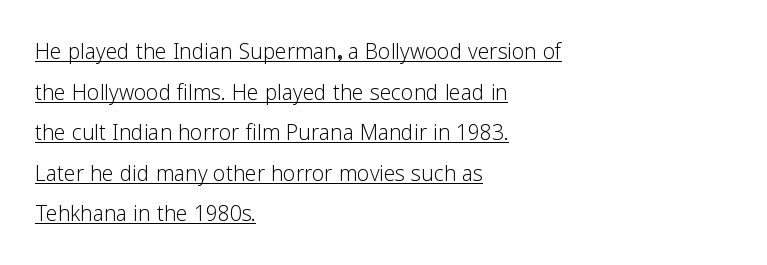
If you drew a ruler down the left edge, every line would touch it. Note the varied advance widths — an 'i' is clearly narrower than an 'm'. Compared with a typical body face, this is equally light or lighter still. How are the letters spaced? Ordinarily, with no added tracking. The lettering holds an erect, upright posture throughout.
